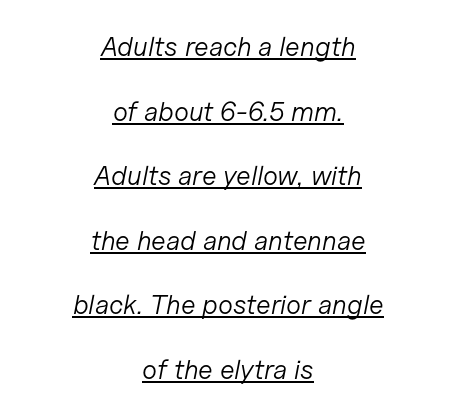
Q: Is the text bold? A: No.
Q: Is the text italic (slanted)? A: Yes, it leans right by about 11 degrees.
Q: Is the text underlined? A: Yes.
Q: How is the paragraph aligned? A: Centered.
Q: Is the spacing between letters normal or unusually wide? A: Normal.
Q: Is the spacing between lines tight, normal or loose? A: Loose.
